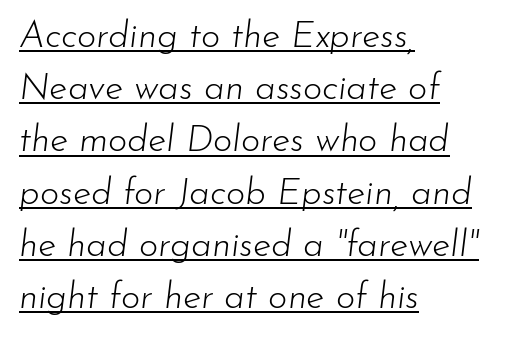
The image shows 37 px light type, italic (leaning right); set left-aligned, normal line spacing (1.41x), normal letter spacing, underlined; low stroke contrast and a small x-height.
